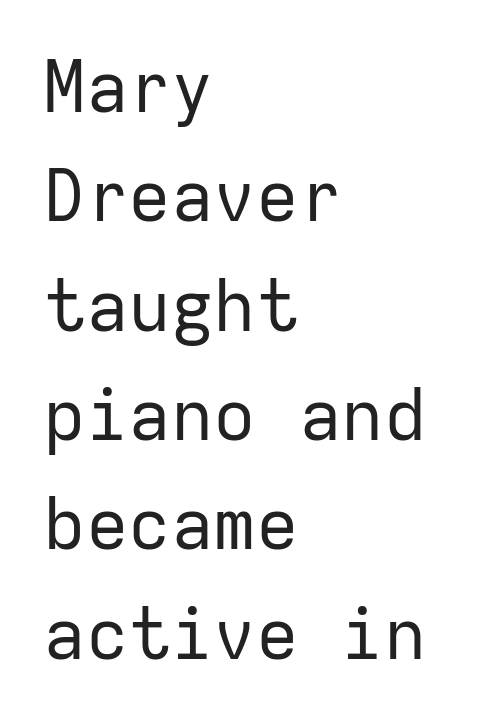
{"serif": "no", "italic": "no", "bold": "no", "weight": "regular", "width": "normal", "stroke_contrast": "low", "x_height": "medium", "monospaced": "yes", "underline": "no", "align": "left", "line_spacing": "normal", "line_spacing_ratio": 1.54, "letter_spacing": "normal", "letter_spacing_em": 0.0, "glyph_px": 71}
